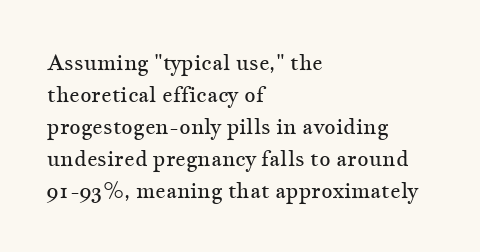
The image shows 22 px text type, upright; set left-aligned, normal line spacing (1.45x), normal letter spacing, not underlined.
